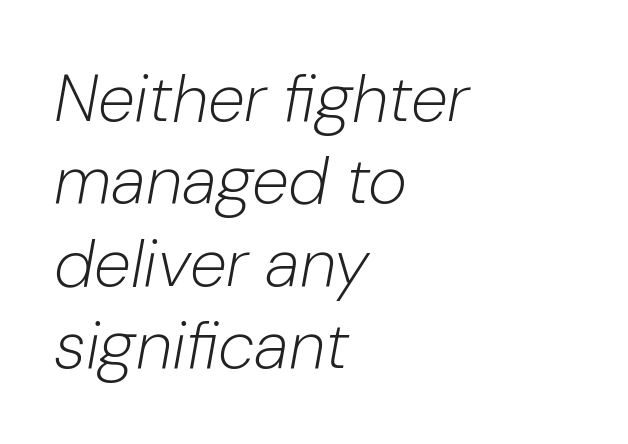
Bare-footed words on every line. Varying glyph widths throughout — classic text-font behaviour. Every character sits at an angle, as italics do. The face looks like a standard text weight, possibly lighter. A typesetter would call this zero additional tracking.
